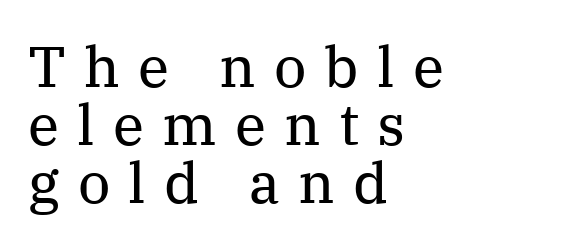
Q: Is the text bold? A: No.
Q: Is the text italic (slanted)? A: No, it is upright.
Q: Is the typeface a serif or a sans-serif typeface? A: Serif.
Q: Is the text underlined? A: No.
Q: How is the paragraph aligned? A: Left-aligned.
Q: Is the spacing between letters normal or unusually wide? A: Unusually wide.
Q: Is the spacing between lines tight, normal or loose? A: Tight.
Q: Width (condensed, normal, or wide)? A: Normal.
Q: Stroke contrast? A: Medium.
Q: x-height? A: Medium.
Q: Monospaced? A: No.
